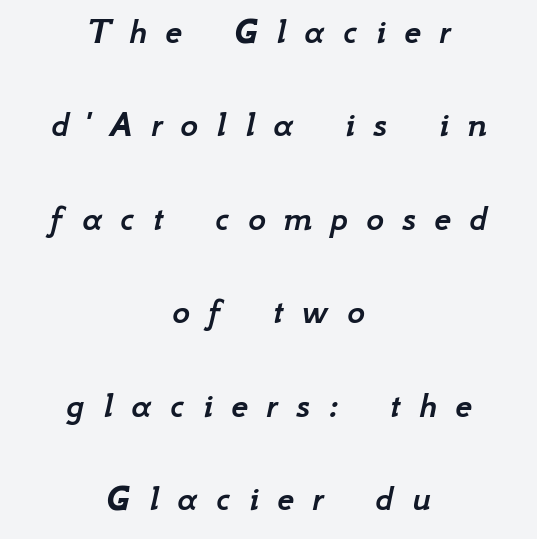
What stands out about the letter spacing? Its width — letters are far apart. Looking at the ascenders, they clearly lean. Only glyphs here, with clear space below each row. If you measured baseline to baseline, you'd find a long distance. Each line is balanced around a shared central axis. Think of a printed novel: that variable character pitch is what you see here.
